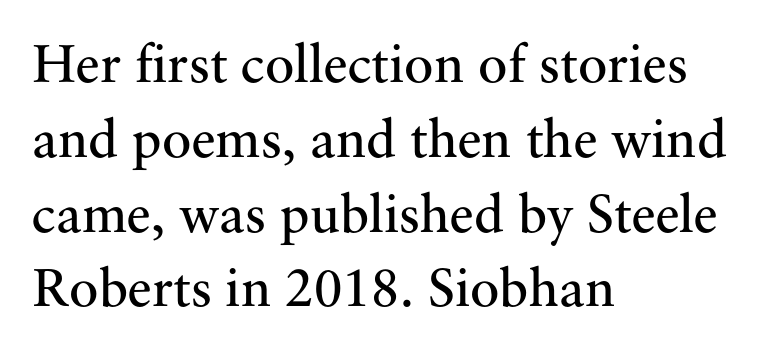
The space directly below the letters is spotless. This rendering leaves character spacing at its baseline value. Do the letters lean? They stand straight. To sum up the face: it has serifs.
